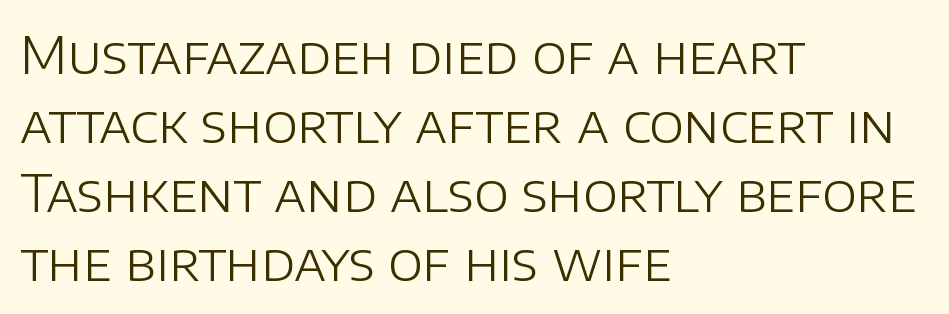
Q: Is the text bold? A: No.
Q: Is the text italic (slanted)? A: No, it is upright.
Q: Is the typeface a serif or a sans-serif typeface? A: Sans-serif.
Q: Is the text underlined? A: No.
Q: How is the paragraph aligned? A: Left-aligned.
Q: Is the spacing between letters normal or unusually wide? A: Normal.
Q: Is the spacing between lines tight, normal or loose? A: Normal.
Q: Width (condensed, normal, or wide)? A: Normal.
Q: Stroke contrast? A: Low.
Q: x-height? A: Large.
Q: Monospaced? A: No.
